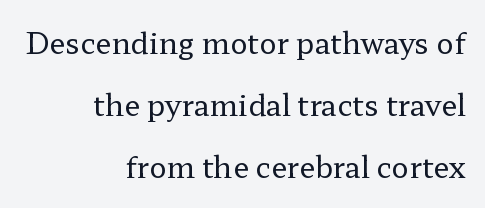
{"serif": "yes", "italic": "no", "bold": "no", "weight": "regular", "width": "wide", "stroke_contrast": "low", "x_height": "medium", "monospaced": "no", "underline": "no", "align": "right", "line_spacing": "loose", "line_spacing_ratio": 2.14, "letter_spacing": "normal", "letter_spacing_em": 0.0, "glyph_px": 29}
